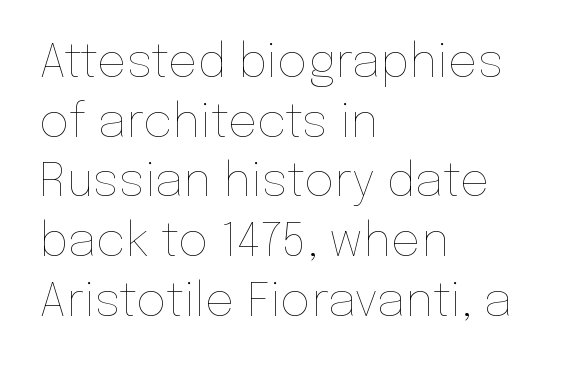
Q: Is the text bold? A: No.
Q: Is the text italic (slanted)? A: No, it is upright.
Q: Is the text underlined? A: No.
Q: How is the paragraph aligned? A: Left-aligned.
Q: Is the spacing between letters normal or unusually wide? A: Normal.
Q: Is the spacing between lines tight, normal or loose? A: Normal.
Q: Width (condensed, normal, or wide)? A: Normal.
Q: Stroke contrast? A: Low.
Q: x-height? A: Medium.
Q: Monospaced? A: No.
